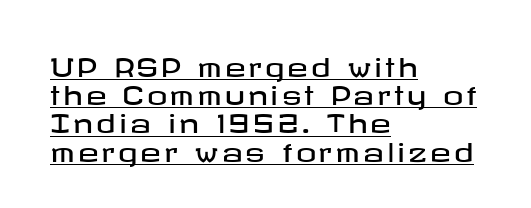
{"italic": "no", "underline": "yes", "align": "left", "line_spacing": "tight", "line_spacing_ratio": 1.13, "glyph_px": 25}
